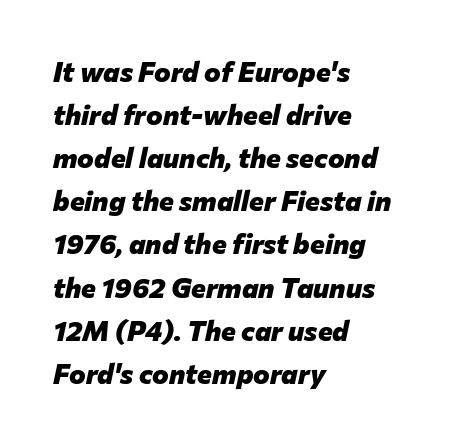
Notice how the stems are inclined rather than vertical — that's the hallmark of italics. Normally led — the rows are evenly, conventionally spaced. Bare-footed words on every line. Is the type bold? Yes — the strokes are clearly thick and heavy. Is the letter spacing exaggerated? No — it looks like the ordinary default. This sample is left-justified, so line endings fall wherever the words run out.
